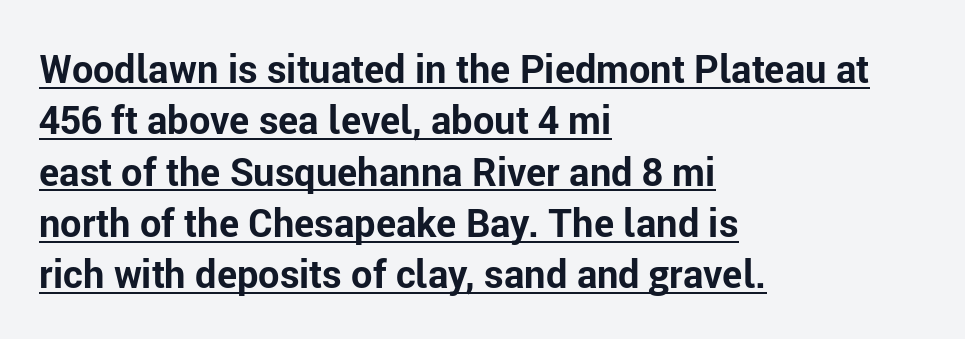
Q: Is the text bold? A: Yes.
Q: Is the text italic (slanted)? A: No, it is upright.
Q: Is the typeface a serif or a sans-serif typeface? A: Sans-serif.
Q: Is the text underlined? A: Yes.
Q: How is the paragraph aligned? A: Left-aligned.
Q: Is the spacing between letters normal or unusually wide? A: Normal.
Q: Is the spacing between lines tight, normal or loose? A: Normal.
Q: Width (condensed, normal, or wide)? A: Normal.
Q: Stroke contrast? A: Low.
Q: x-height? A: Medium.
Q: Monospaced? A: No.
